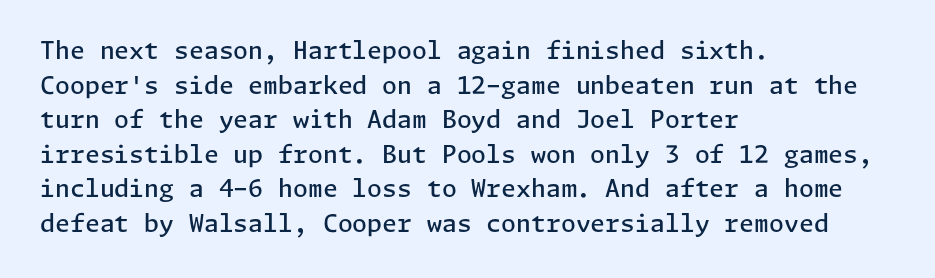
{"italic": "no", "bold": "semi", "underline": "no", "align": "left", "line_spacing": "normal", "line_spacing_ratio": 1.44, "letter_spacing": "normal", "letter_spacing_em": 0.0, "glyph_px": 24}
